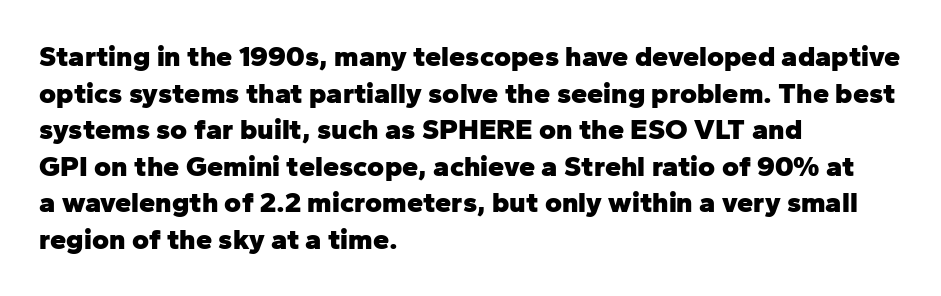
{"serif": "no", "italic": "no", "bold": "yes", "weight": "heavy", "width": "normal", "stroke_contrast": "low", "x_height": "medium", "monospaced": "no", "underline": "no", "align": "left", "line_spacing": "normal", "line_spacing_ratio": 1.26, "letter_spacing": "normal", "letter_spacing_em": 0.0, "glyph_px": 29}
